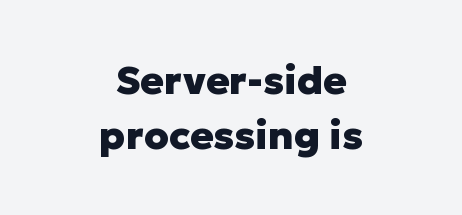
The image shows 39 px heavy sans-serif type, upright; set centered, normal line spacing (1.4x), normal letter spacing, not underlined; low stroke contrast and a medium x-height.
